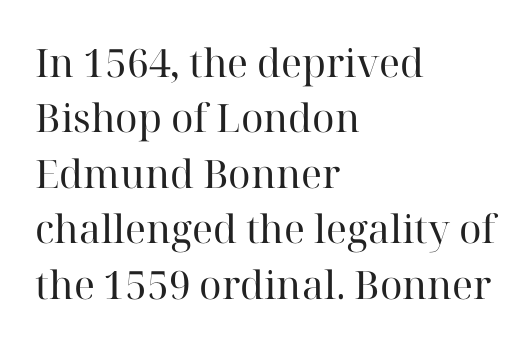
Q: Is the text bold? A: No.
Q: Is the text italic (slanted)? A: No, it is upright.
Q: Is the typeface a serif or a sans-serif typeface? A: Serif.
Q: Is the text underlined? A: No.
Q: How is the paragraph aligned? A: Left-aligned.
Q: Is the spacing between letters normal or unusually wide? A: Normal.
Q: Is the spacing between lines tight, normal or loose? A: Normal.
Q: Width (condensed, normal, or wide)? A: Normal.
Q: Stroke contrast? A: High.
Q: x-height? A: Medium.
Q: Monospaced? A: No.
